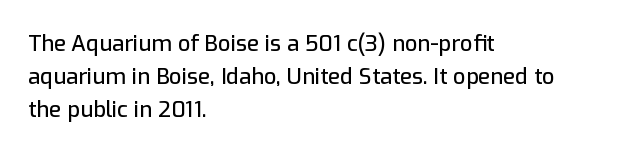
Q: Is the text italic (slanted)? A: No, it is upright.
Q: Is the text underlined? A: No.
Q: How is the paragraph aligned? A: Left-aligned.
Q: Is the spacing between letters normal or unusually wide? A: Normal.
Q: Is the spacing between lines tight, normal or loose? A: Normal.
